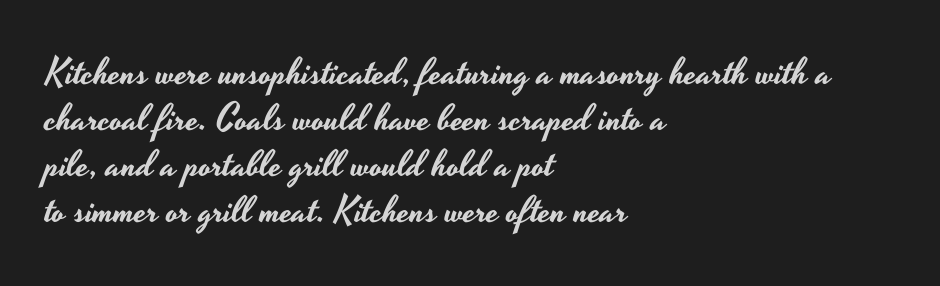
Q: Is the text italic (slanted)? A: Yes.
Q: Is the typeface a serif or a sans-serif typeface? A: Sans-serif.
Q: Is the text underlined? A: No.
Q: How is the paragraph aligned? A: Left-aligned.
Q: Is the spacing between letters normal or unusually wide? A: Normal.
Q: Width (condensed, normal, or wide)? A: Wide.
Q: Stroke contrast? A: Low.
Q: x-height? A: Small.
Q: Monospaced? A: No.
